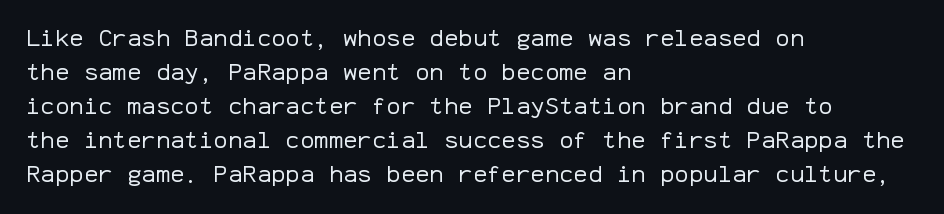
The image shows 24 px text type, upright; set left-aligned, normal line spacing (1.42x), normal letter spacing, not underlined.
